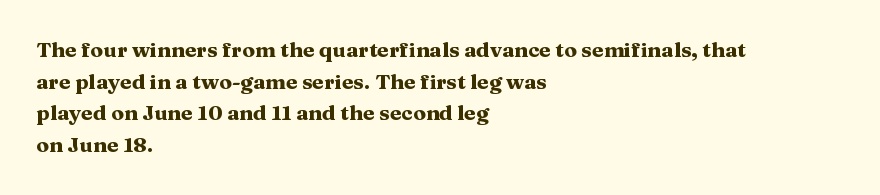
{"italic": "no", "bold": "yes", "underline": "no", "align": "left", "line_spacing": "normal", "line_spacing_ratio": 1.51, "letter_spacing": "normal", "letter_spacing_em": 0.0, "glyph_px": 21}
